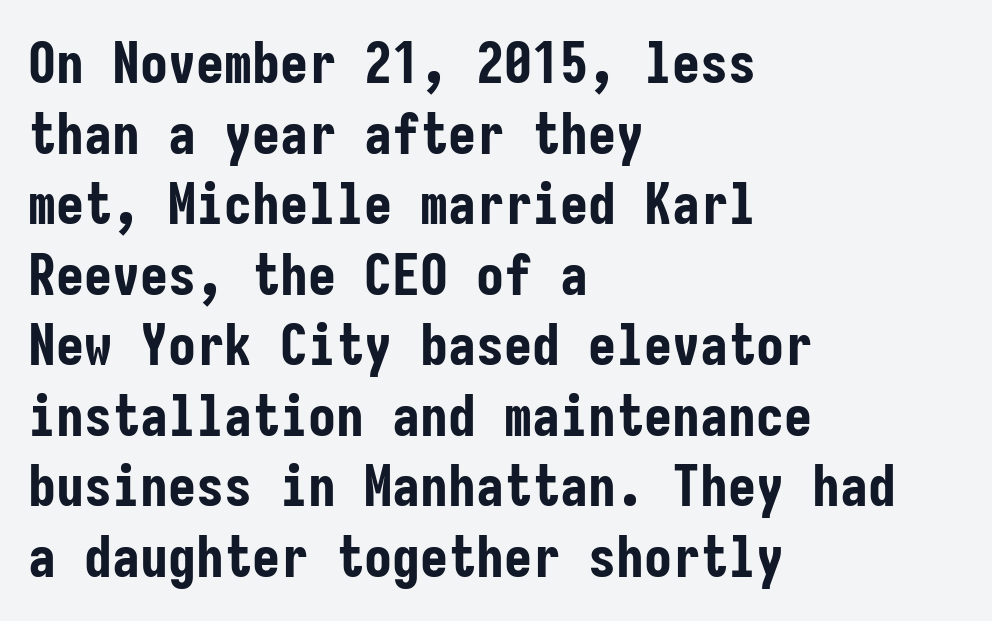
Q: Is the text bold? A: Yes.
Q: Is the text italic (slanted)? A: No, it is upright.
Q: Is the typeface a serif or a sans-serif typeface? A: Sans-serif.
Q: Is the text underlined? A: No.
Q: How is the paragraph aligned? A: Left-aligned.
Q: Is the spacing between letters normal or unusually wide? A: Normal.
Q: Is the spacing between lines tight, normal or loose? A: Normal.
Q: Width (condensed, normal, or wide)? A: Condensed.
Q: Stroke contrast? A: Low.
Q: x-height? A: Medium.
Q: Monospaced? A: Yes.
